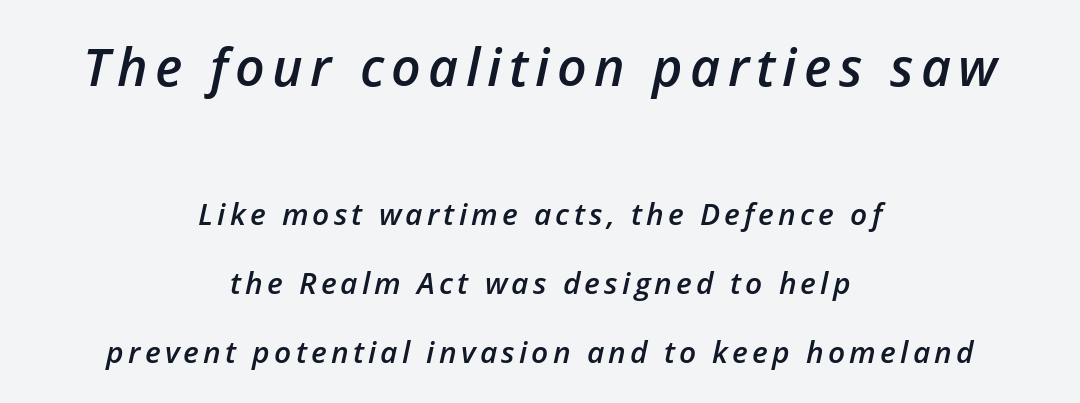
Semibold letterforms, between regular and bold. This sample has the flowing, uneven cadence of proportional lettering. In terms of posture, this sample is oblique. Reading top to bottom, the characters get smaller at the block break. Every row of glyphs is offset so its center matches the block's center. The vertical gap from one line to the next is large.
